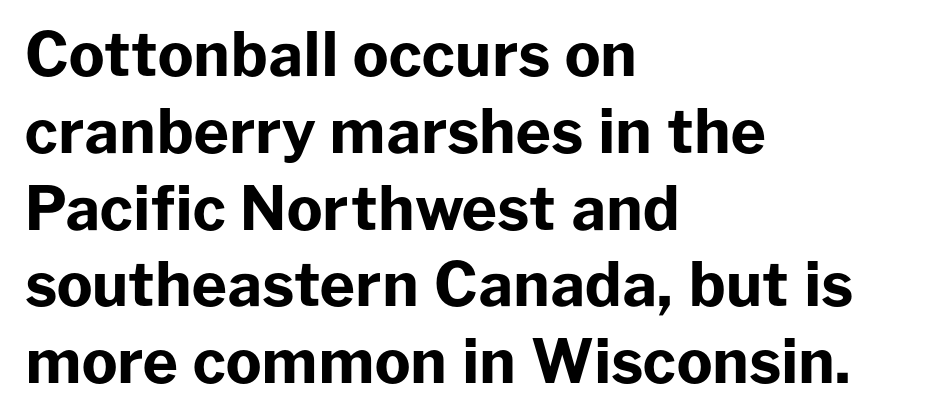
The string is rendered with underlining switched off. On the weight axis this lands at bold, roughly 700. Typographically, this falls in the sans-serif category. There is no visible air inserted between adjacent glyphs.
